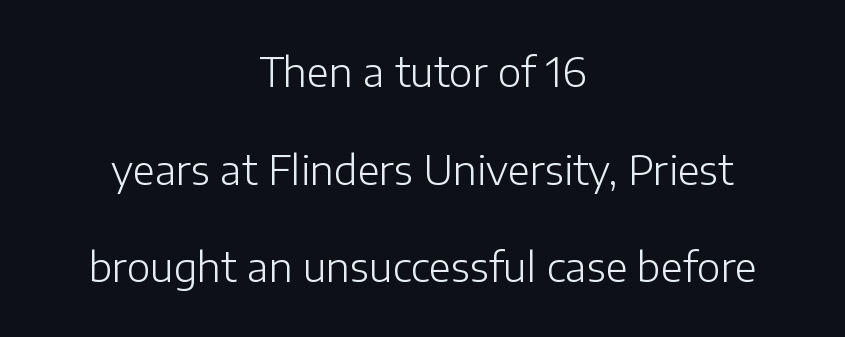
{"serif": "no", "italic": "no", "bold": "no", "weight": "light", "width": "normal", "stroke_contrast": "low", "x_height": "medium", "monospaced": "no", "underline": "no", "align": "center", "line_spacing": "loose", "line_spacing_ratio": 2.44, "letter_spacing": "normal", "letter_spacing_em": 0.0, "glyph_px": 40}
